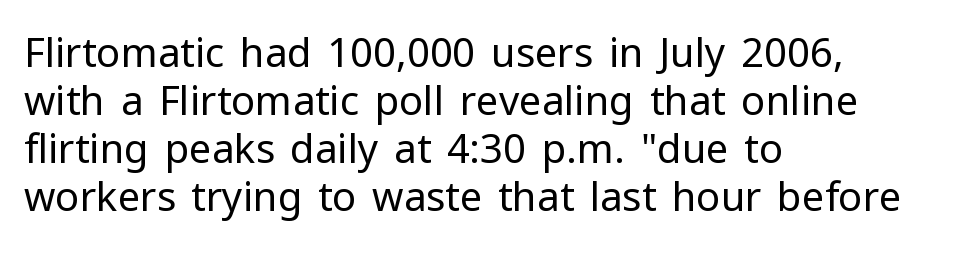
The image shows 40 px regular-weight sans-serif type, upright; set left-aligned, line spacing 1.2x, normal letter spacing, not underlined; low stroke contrast and a medium x-height.
